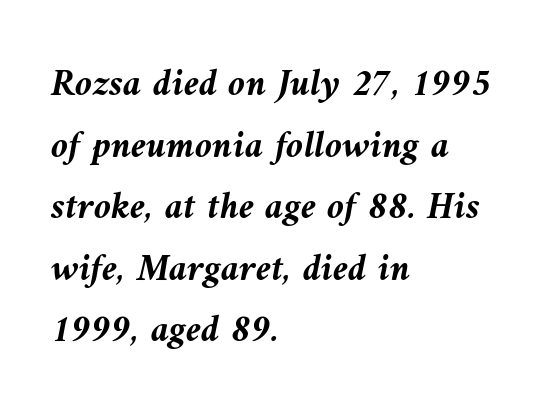
{"italic": "yes", "lean": "left", "slant_degrees": 10, "bold": "yes", "weight": "semibold", "width": "normal", "stroke_contrast": "medium", "x_height": "medium", "monospaced": "no", "underline": "no", "align": "left", "line_spacing": "normal", "line_spacing_ratio": 1.58, "letter_spacing": "normal", "letter_spacing_em": 0.0, "glyph_px": 39}
